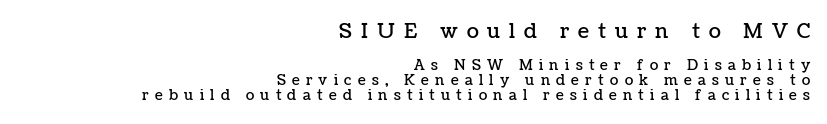
{"italic": "no", "underline": "no", "align": "right", "line_spacing": "tight", "line_spacing_ratio": 1.09, "letter_spacing": "wide", "letter_spacing_em": 0.45, "larger_block": "first", "size_ratio": 1.43, "glyph_px": 20}
